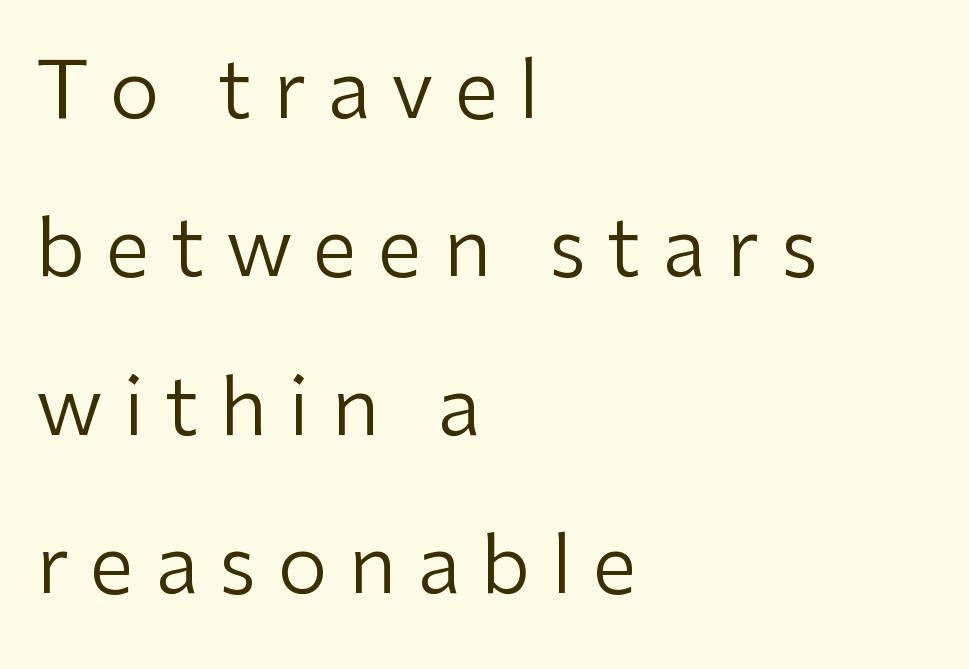
Q: Is the text bold? A: No.
Q: Is the text italic (slanted)? A: No, it is upright.
Q: Is the typeface a serif or a sans-serif typeface? A: Sans-serif.
Q: Is the text underlined? A: No.
Q: How is the paragraph aligned? A: Left-aligned.
Q: Is the spacing between letters normal or unusually wide? A: Unusually wide.
Q: Is the spacing between lines tight, normal or loose? A: Loose.
Q: Width (condensed, normal, or wide)? A: Normal.
Q: Stroke contrast? A: Low.
Q: x-height? A: Medium.
Q: Monospaced? A: No.
